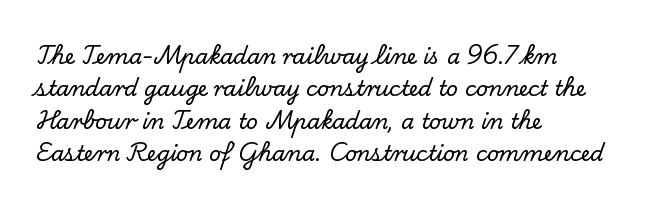
{"underline": "no", "align": "left", "line_spacing": "normal", "line_spacing_ratio": 1.54, "letter_spacing": "normal", "letter_spacing_em": 0.0, "glyph_px": 21}
